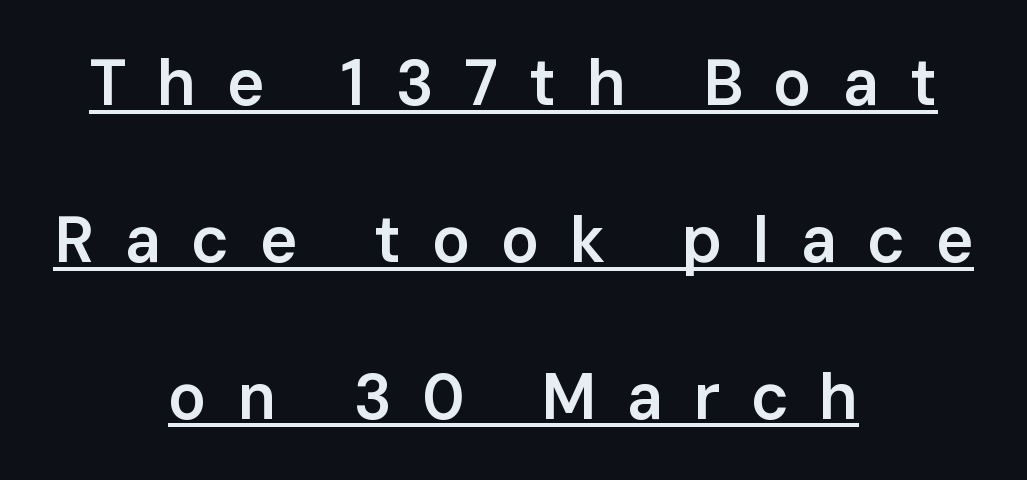
The image shows 64 px semibold sans-serif type, upright; set centered, loose line spacing (2.45x), unusually wide letter spacing (+0.47 em), underlined; low stroke contrast and a medium x-height.
